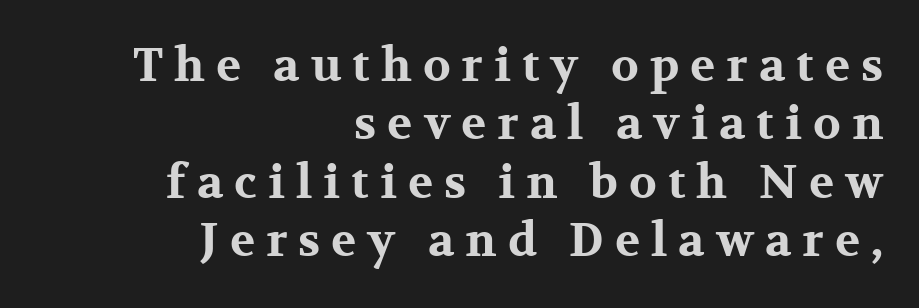
The glyphs in this specimen are seriffed. Reading down the column, the eye jumps a familiar distance to each next line. Ascenders rise straight up at ninety degrees. Characters follow at a spacing far wider than the type designer built in. Do the characters align in a grid? No, the font is proportional. The rendering uses a bold face; every stroke is thick and dark.
